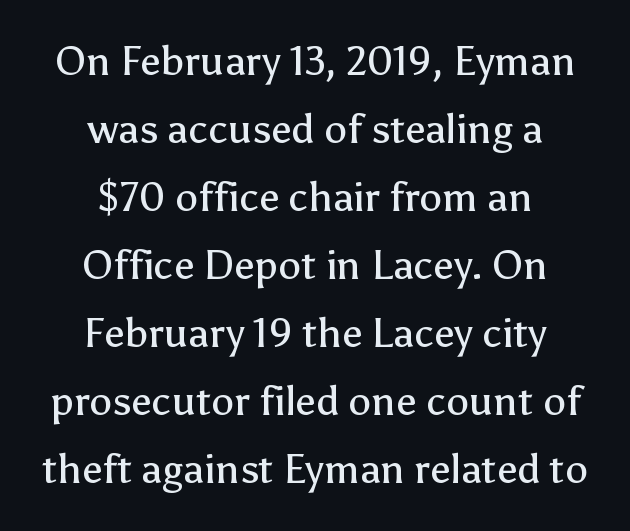
{"serif": "no", "italic": "no", "bold": "no", "weight": "regular", "width": "normal", "stroke_contrast": "low", "x_height": "medium", "monospaced": "no", "underline": "no", "align": "center", "line_spacing": "normal", "line_spacing_ratio": 1.66, "letter_spacing": "normal", "letter_spacing_em": 0.0, "glyph_px": 41}
